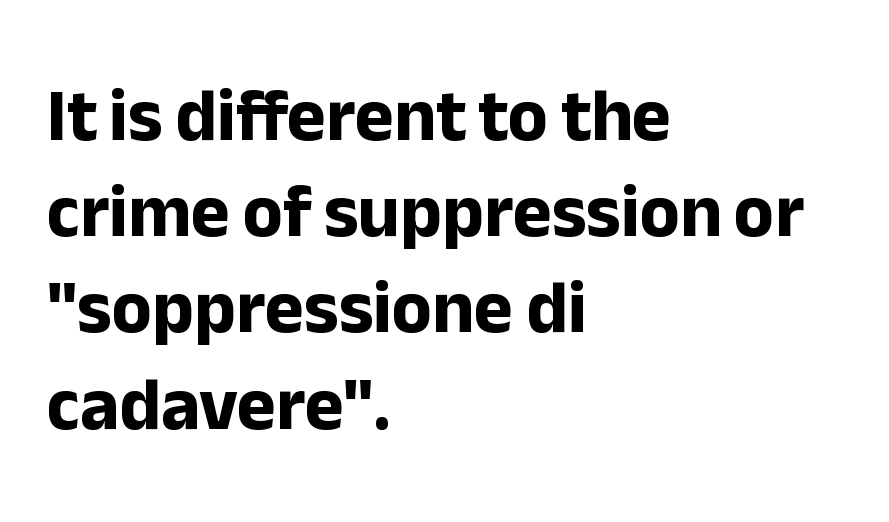
The image shows 74 px bold sans-serif type, upright; set left-aligned, normal line spacing (1.3x), normal letter spacing, not underlined; low stroke contrast and a medium x-height.
